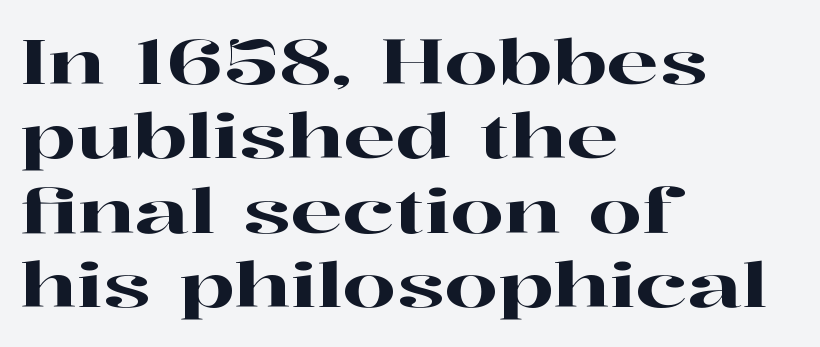
Q: Is the text italic (slanted)? A: No, it is upright.
Q: Is the typeface a serif or a sans-serif typeface? A: Serif.
Q: Is the text underlined? A: No.
Q: How is the paragraph aligned? A: Left-aligned.
Q: Is the spacing between letters normal or unusually wide? A: Normal.
Q: Width (condensed, normal, or wide)? A: Wide.
Q: Stroke contrast? A: High.
Q: x-height? A: Medium.
Q: Monospaced? A: No.
